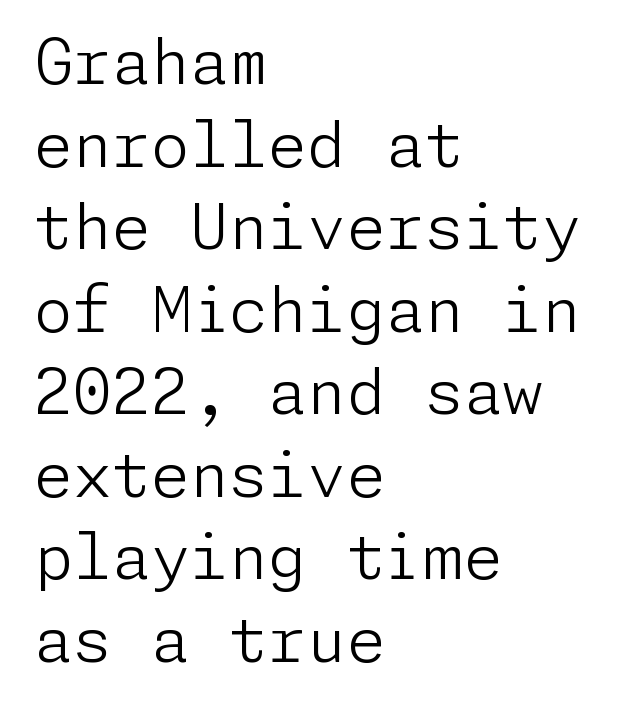
{"serif": "no", "italic": "no", "bold": "no", "weight": "light", "width": "normal", "stroke_contrast": "low", "x_height": "medium", "underline": "no", "align": "left", "line_spacing": "normal", "line_spacing_ratio": 1.31, "letter_spacing": "normal", "letter_spacing_em": 0.0, "glyph_px": 63}
